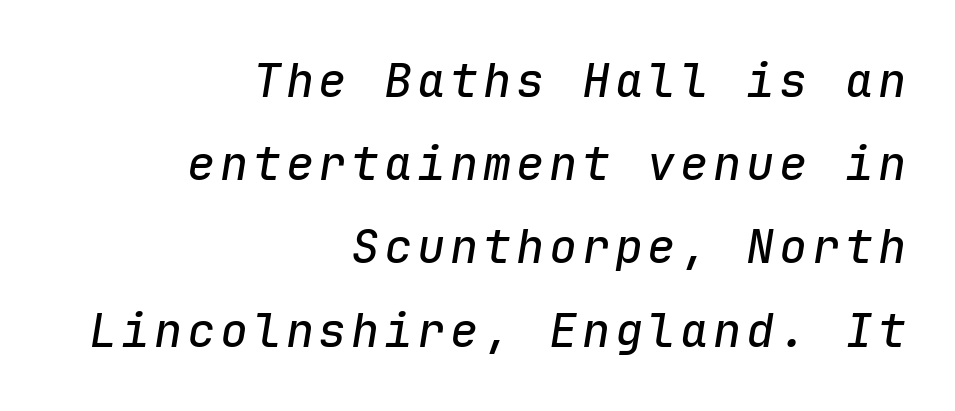
Q: Is the text italic (slanted)? A: Yes, it leans right by about 9 degrees.
Q: Is the text underlined? A: No.
Q: How is the paragraph aligned? A: Right-aligned.
Q: Width (condensed, normal, or wide)? A: Normal.
Q: Stroke contrast? A: Low.
Q: x-height? A: Medium.
Q: Monospaced? A: Yes.
